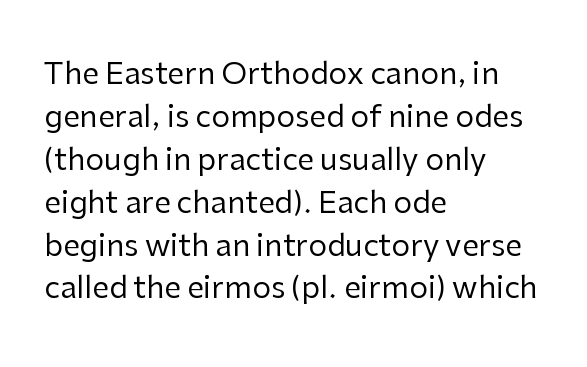
{"serif": "no", "italic": "no", "bold": "no", "weight": "regular", "width": "normal", "stroke_contrast": "low", "x_height": "medium", "monospaced": "no", "underline": "no", "align": "left", "line_spacing": "normal", "line_spacing_ratio": 1.43, "letter_spacing": "normal", "letter_spacing_em": 0.0, "glyph_px": 30}
